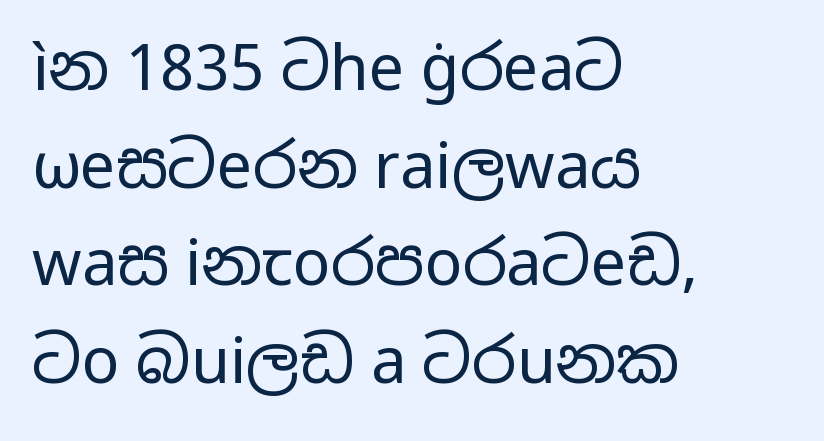
The image shows 63 px regular-weight, wide sans-serif type, upright; set left-aligned, normal line spacing (1.55x), normal letter spacing, not underlined; low stroke contrast and a medium x-height.
